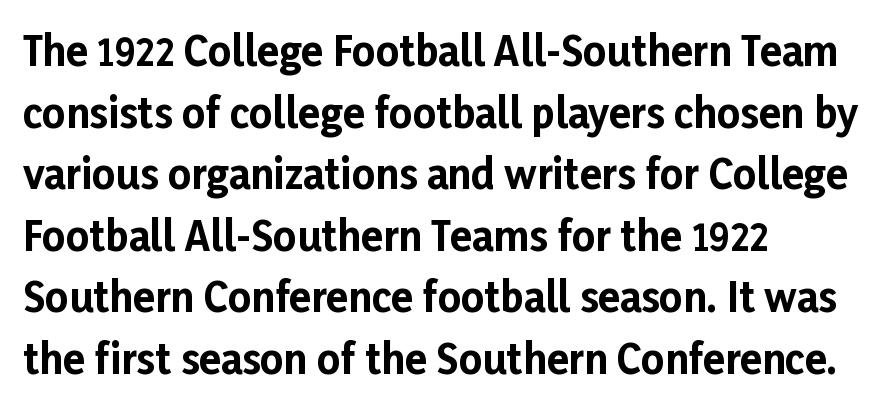
Q: Is the text bold? A: Yes.
Q: Is the text italic (slanted)? A: No, it is upright.
Q: Is the typeface a serif or a sans-serif typeface? A: Sans-serif.
Q: Is the text underlined? A: No.
Q: How is the paragraph aligned? A: Left-aligned.
Q: Is the spacing between letters normal or unusually wide? A: Normal.
Q: Is the spacing between lines tight, normal or loose? A: Normal.
Q: Width (condensed, normal, or wide)? A: Normal.
Q: Stroke contrast? A: Low.
Q: x-height? A: Medium.
Q: Monospaced? A: No.
